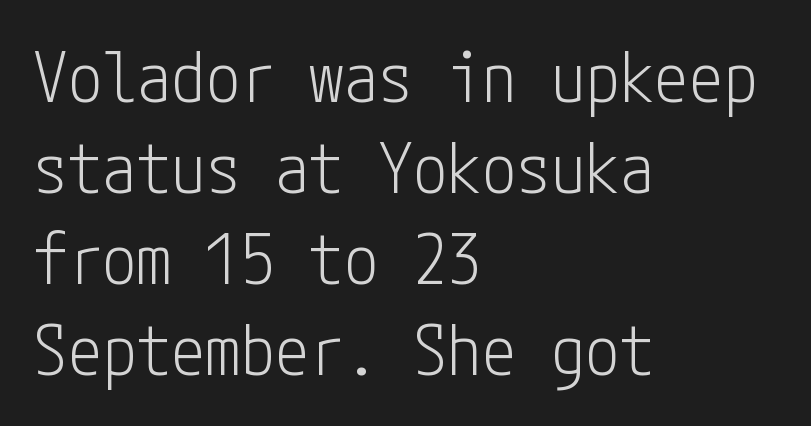
No letter is thick-stroked: the sample isn't bold. Check where the strokes stop: nothing finishes them off — pure sans. Tracking value appears to be zero — textbook default spacing. Horizontal bands of white between lines are of average thickness. Layout note: lines flush left.
